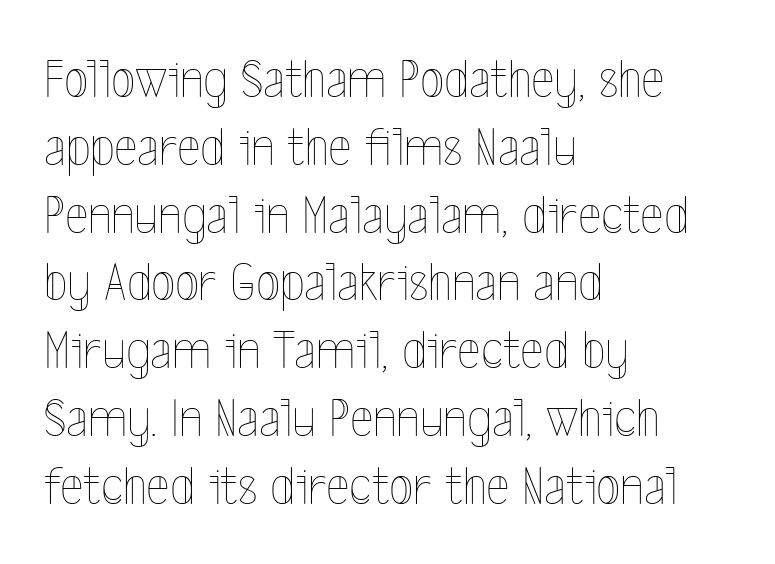
The letters stand straight up with perfectly vertical stems. This rendering uses left alignment, leaving the right contour irregular. Proportional: the letters do not fall into vertical columns. Students, note that the glyphs here touch the page at normal intervals. Just letters on the line, the space beneath them empty.
